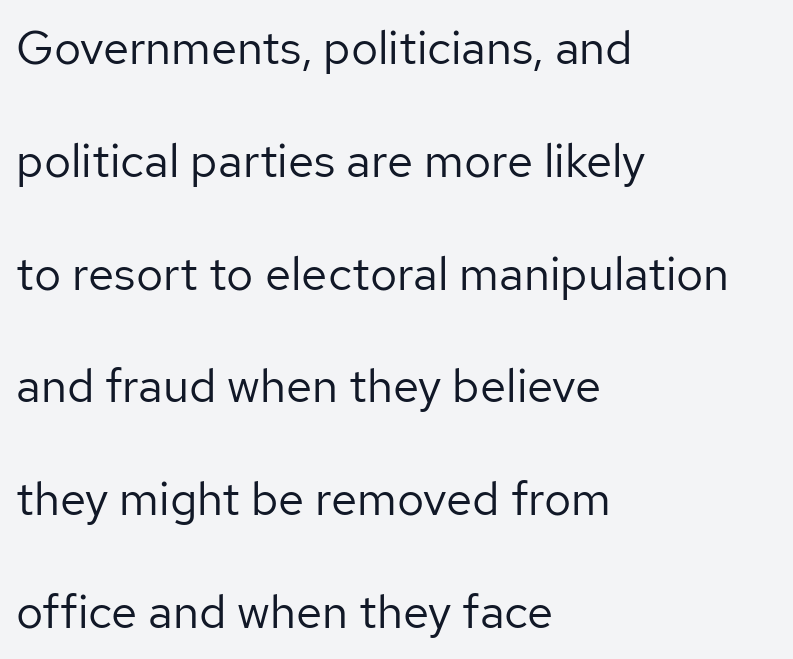
When letters stand straight like this, we call the style roman or upright. Is there much room between lines? Yes — plenty of vertical air separates them. Does extra space separate the letters? No, they use regular spacing. The lines are quadded left. Are there feet on the stems? There aren't — it's a sans. Letters rest on an invisible, unmarked baseline.
